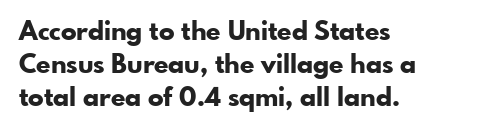
The image shows 26 px bold type, upright; set left-aligned, normal line spacing (1.27x), normal letter spacing, not underlined.
